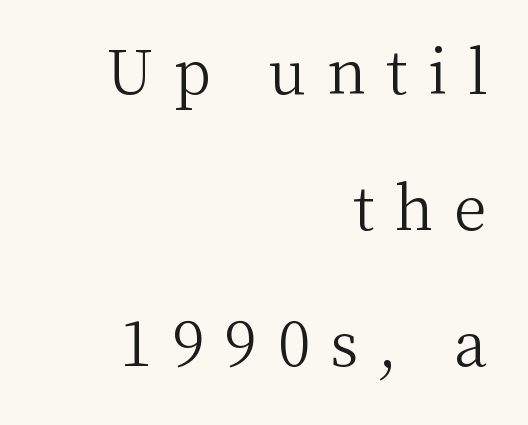
Q: Is the text bold? A: No.
Q: Is the text italic (slanted)? A: No, it is upright.
Q: Is the typeface a serif or a sans-serif typeface? A: Serif.
Q: Is the text underlined? A: No.
Q: How is the paragraph aligned? A: Right-aligned.
Q: Is the spacing between letters normal or unusually wide? A: Unusually wide.
Q: Is the spacing between lines tight, normal or loose? A: Loose.
Q: Width (condensed, normal, or wide)? A: Normal.
Q: Stroke contrast? A: Medium.
Q: x-height? A: Medium.
Q: Monospaced? A: No.
